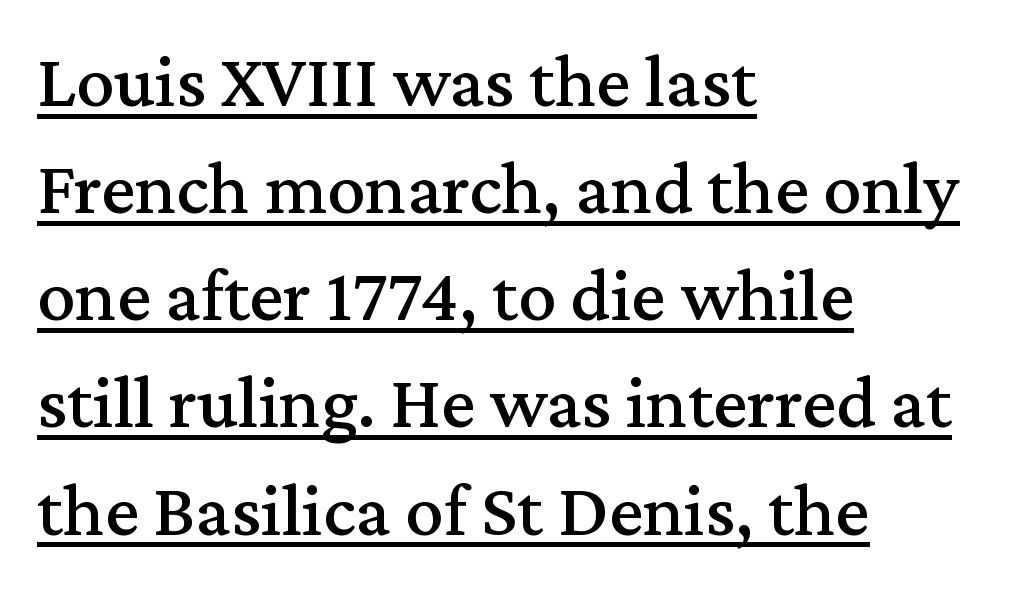
The image shows 76 px serif type, upright; set left-aligned, normal line spacing (1.41x), normal letter spacing, underlined; medium stroke contrast and a medium x-height.
